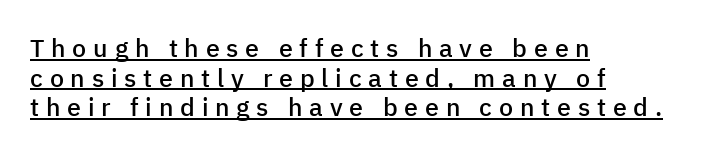
Q: Is the text bold? A: Semi-bold.
Q: Is the text italic (slanted)? A: No, it is upright.
Q: Is the text underlined? A: Yes.
Q: How is the paragraph aligned? A: Left-aligned.
Q: Is the spacing between letters normal or unusually wide? A: Unusually wide.
